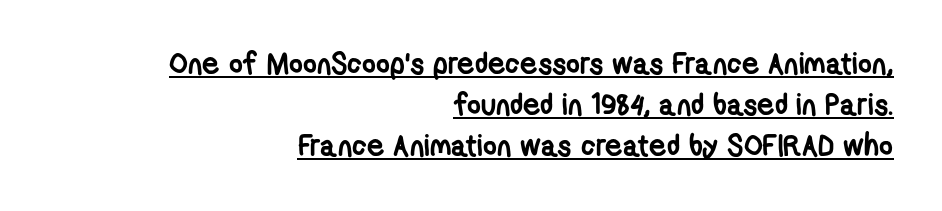
Q: Is the text bold? A: Yes.
Q: Is the typeface a serif or a sans-serif typeface? A: Sans-serif.
Q: Is the text underlined? A: Yes.
Q: How is the paragraph aligned? A: Right-aligned.
Q: Is the spacing between letters normal or unusually wide? A: Normal.
Q: Is the spacing between lines tight, normal or loose? A: Normal.
Q: Width (condensed, normal, or wide)? A: Condensed.
Q: Stroke contrast? A: Low.
Q: x-height? A: Medium.
Q: Monospaced? A: No.
